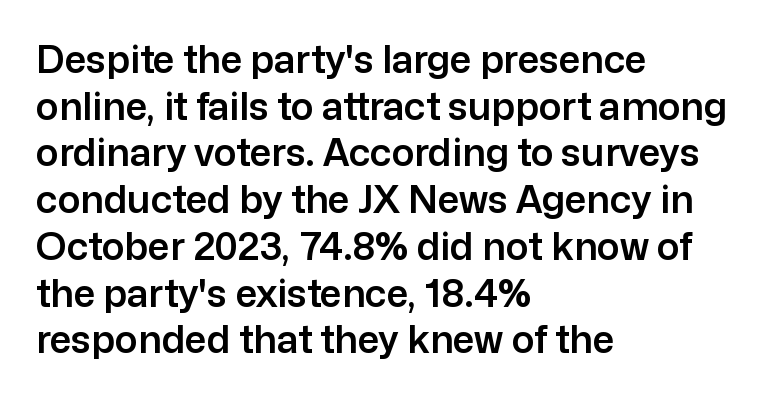
The face used here is proportionally spaced, like ordinary book or web type. These lines are set flush left with a ragged right edge. The typography opts for an upright posture over an oblique one. The line texture is even and compact thanks to regular tracking.
